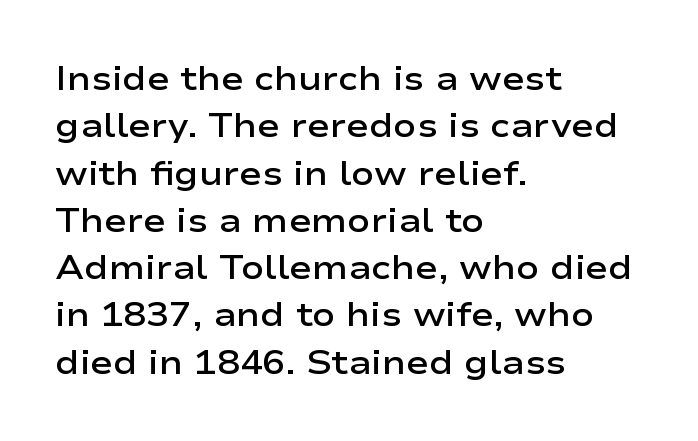
{"serif": "no", "italic": "no", "bold": "semi", "weight": "semibold", "width": "wide", "stroke_contrast": "low", "x_height": "medium", "monospaced": "no", "underline": "no", "align": "left", "line_spacing": "normal", "line_spacing_ratio": 1.39, "letter_spacing": "normal", "letter_spacing_em": 0.0, "glyph_px": 34}
